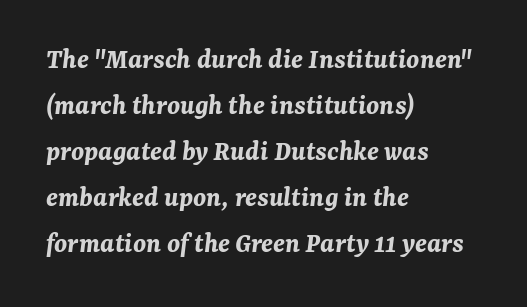
The image shows 29 px bold type, italic (leaning right); set left-aligned, normal line spacing (1.59x), normal letter spacing, not underlined; medium stroke contrast and a medium x-height.
